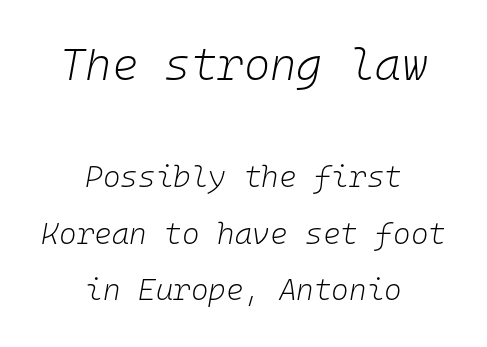
The image shows 45 px light type, italic (leaning right), monospaced; set centered, line spacing 1.89x, normal letter spacing, not underlined; the first (top) block is 1.5x larger; low stroke contrast and a medium x-height.
